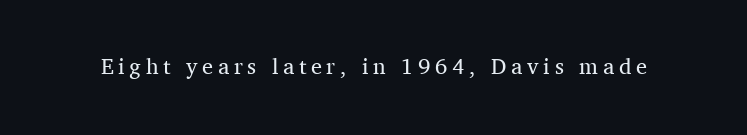
Q: Is the text bold? A: No.
Q: Is the text italic (slanted)? A: No, it is upright.
Q: Is the text underlined? A: No.
Q: Is the spacing between letters normal or unusually wide? A: Unusually wide.
